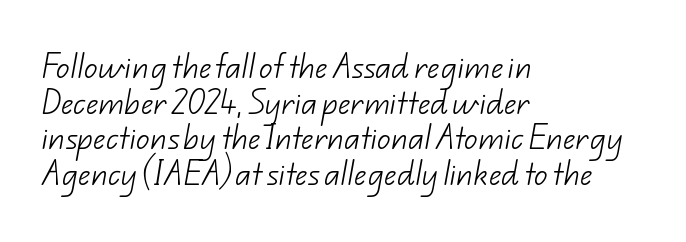
{"bold": "no", "underline": "no", "align": "left", "line_spacing": "normal", "line_spacing_ratio": 1.32, "letter_spacing": "normal", "letter_spacing_em": 0.0, "glyph_px": 27}
